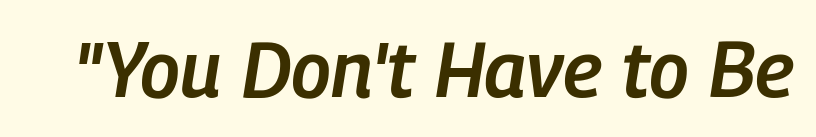
{"italic": "yes", "lean": "right", "slant_degrees": 9, "bold": "semi", "weight": "semibold", "width": "condensed", "stroke_contrast": "low", "x_height": "medium", "monospaced": "no", "underline": "no", "letter_spacing": "normal", "letter_spacing_em": 0.0, "glyph_px": 77}
